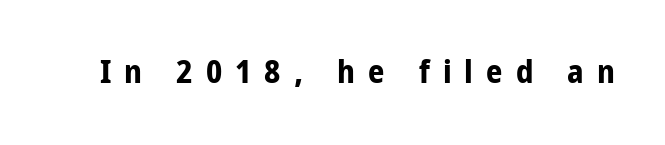
Q: Is the text bold? A: Yes.
Q: Is the text italic (slanted)? A: No, it is upright.
Q: Is the typeface a serif or a sans-serif typeface? A: Sans-serif.
Q: Is the text underlined? A: No.
Q: Is the spacing between letters normal or unusually wide? A: Unusually wide.
Q: Width (condensed, normal, or wide)? A: Condensed.
Q: Stroke contrast? A: Low.
Q: x-height? A: Large.
Q: Monospaced? A: No.
